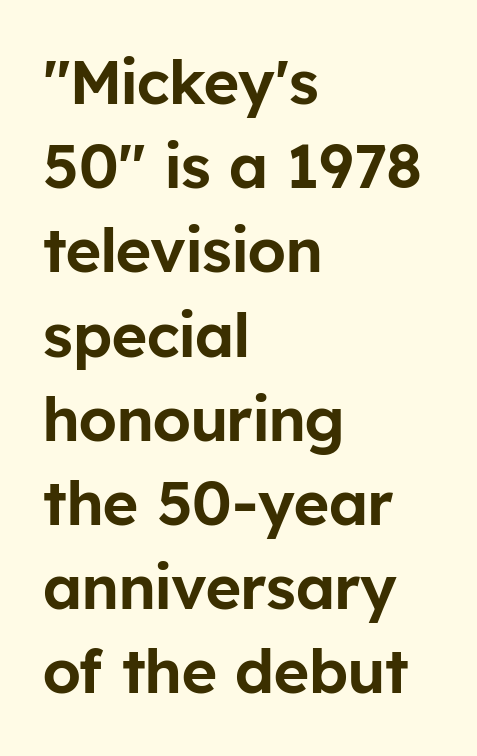
Q: Is the text italic (slanted)? A: No, it is upright.
Q: Is the typeface a serif or a sans-serif typeface? A: Sans-serif.
Q: Is the text underlined? A: No.
Q: How is the paragraph aligned? A: Left-aligned.
Q: Is the spacing between letters normal or unusually wide? A: Normal.
Q: Is the spacing between lines tight, normal or loose? A: Normal.
Q: Width (condensed, normal, or wide)? A: Normal.
Q: Stroke contrast? A: Low.
Q: x-height? A: Medium.
Q: Monospaced? A: No.
